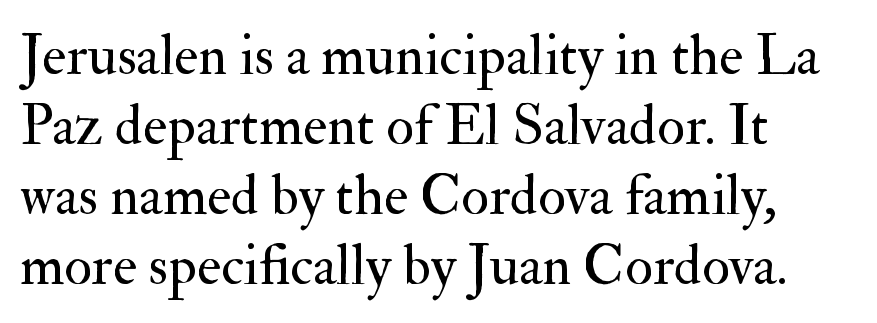
{"serif": "yes", "italic": "no", "bold": "no", "weight": "regular", "width": "normal", "stroke_contrast": "medium", "x_height": "small", "monospaced": "no", "underline": "no", "align": "left", "line_spacing_ratio": 1.23, "letter_spacing": "normal", "letter_spacing_em": 0.0, "glyph_px": 57}
